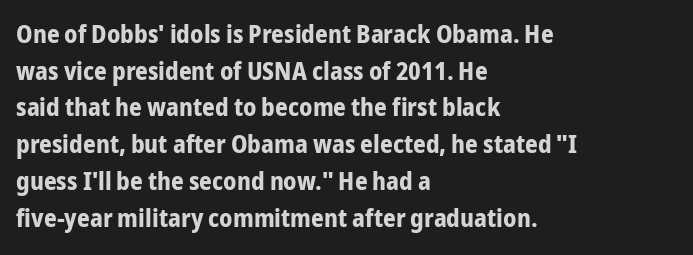
Compared with an ordinary text face, these strokes are far heavier — a full bold. Tall strokes in this sample are plumb rather than angled. Reading down the block, your eye returns to a fixed left position each line. The space directly below the letters is spotless. Leading matches the norm, producing a regular column. The type is set solid horizontally, with unmodified tracking.
